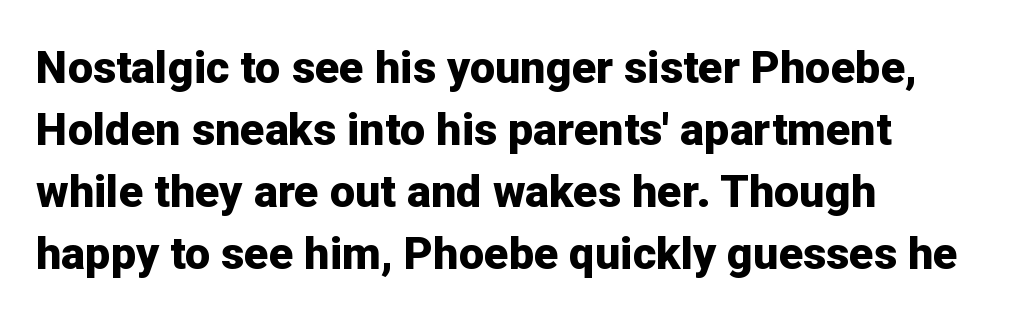
The image shows 45 px bold sans-serif type, upright; set left-aligned, normal line spacing (1.38x), normal letter spacing, not underlined; low stroke contrast and a medium x-height.
